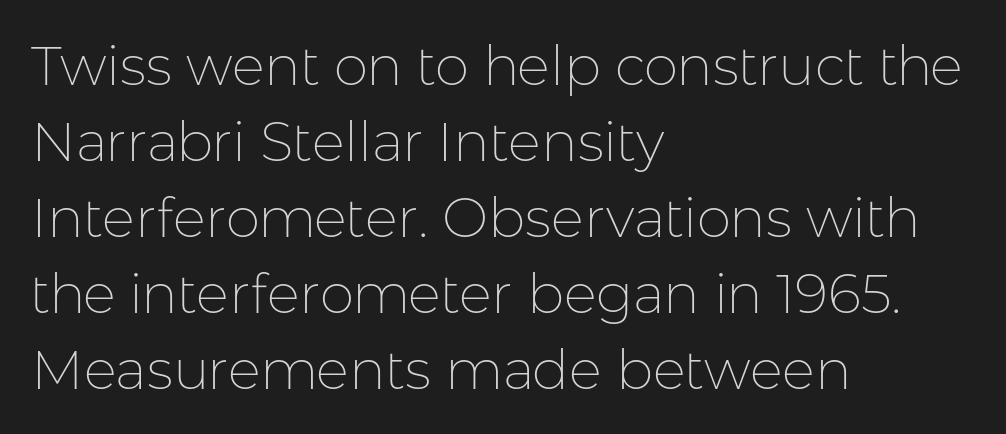
Summary of weight: not heavy and not bold. A typesetter would call this zero additional tracking. Reading down the block, your eye returns to a fixed left position each line. Rendered with straight, roman letterforms.
